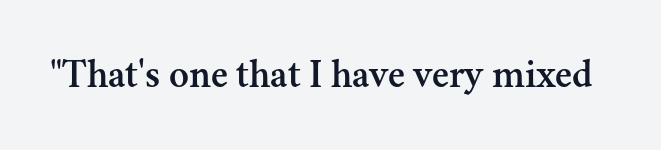
Q: Is the text italic (slanted)? A: No, it is upright.
Q: Is the typeface a serif or a sans-serif typeface? A: Serif.
Q: Is the text underlined? A: No.
Q: Is the spacing between letters normal or unusually wide? A: Normal.
Q: Width (condensed, normal, or wide)? A: Normal.
Q: Stroke contrast? A: Medium.
Q: x-height? A: Small.
Q: Monospaced? A: No.
